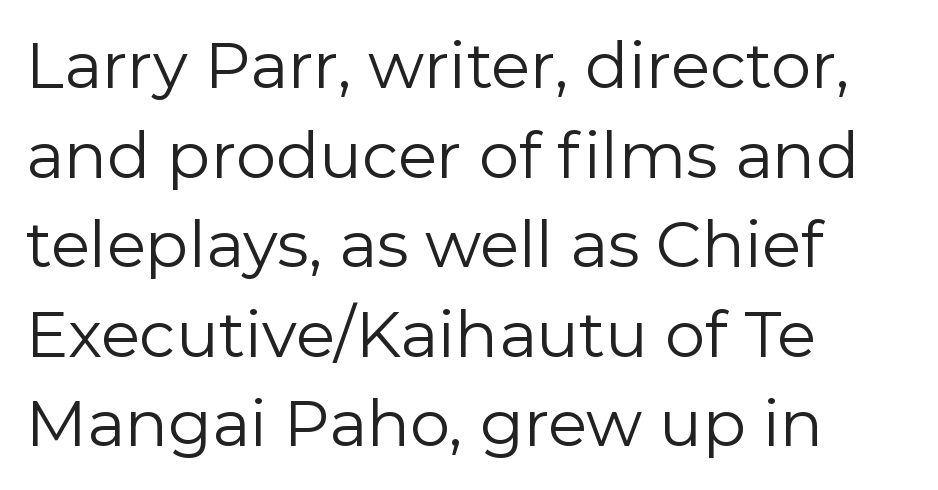
The image shows 64 px regular-weight sans-serif type, upright; set left-aligned, normal line spacing (1.4x), normal letter spacing, not underlined; a medium x-height.
